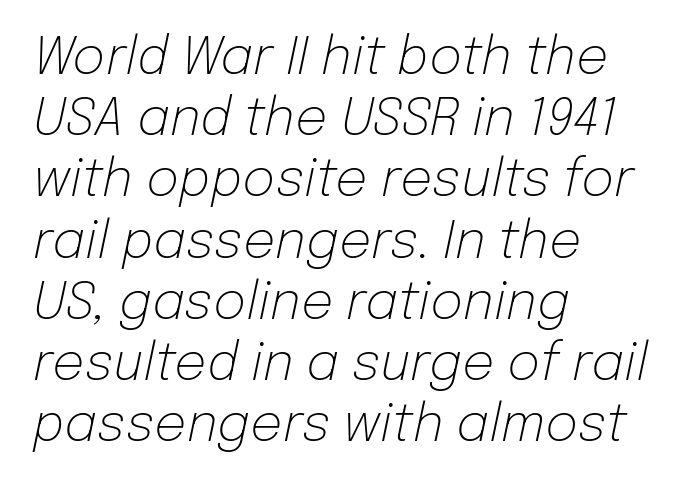
The image shows 51 px light type, italic (leaning right); set left-aligned, line spacing 1.2x, normal letter spacing, not underlined; low stroke contrast and a medium x-height.
